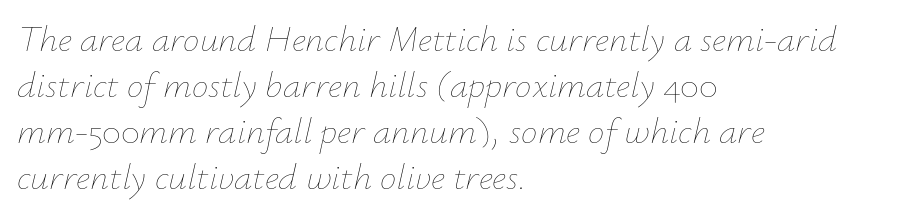
Q: Is the text bold? A: No.
Q: Is the text italic (slanted)? A: Yes, it leans right by about 12 degrees.
Q: Is the text underlined? A: No.
Q: How is the paragraph aligned? A: Left-aligned.
Q: Is the spacing between letters normal or unusually wide? A: Normal.
Q: Width (condensed, normal, or wide)? A: Normal.
Q: Stroke contrast? A: Low.
Q: x-height? A: Small.
Q: Monospaced? A: No.
